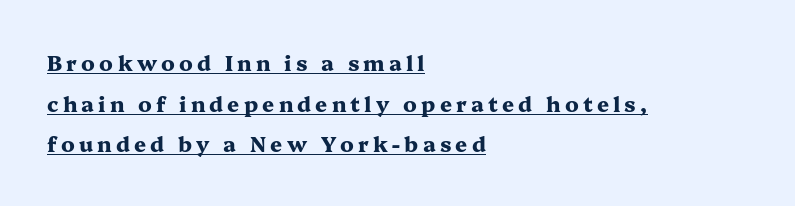
Does the lettering tilt? It doesn't — this is upright. If you drew a ruler down the left edge, every line would touch it. Heavy-handed strokes throughout: this text is bold. Spacing between characters has been opened up far beyond the box default.
